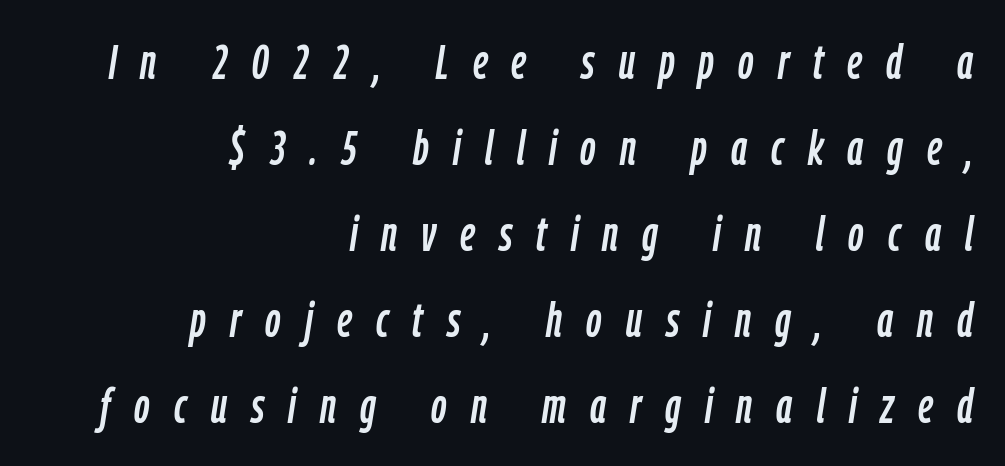
The image shows 48 px condensed type, italic (leaning right); set right-aligned, line spacing 1.79x, unusually wide letter spacing (+0.5 em), not underlined; low stroke contrast and a medium x-height.
